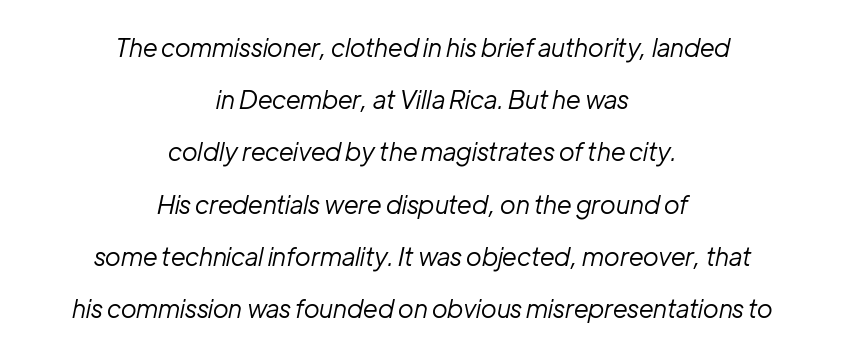
{"italic": "yes", "lean": "right", "slant_degrees": 12, "bold": "no", "underline": "no", "align": "center", "line_spacing": "loose", "line_spacing_ratio": 2.09, "letter_spacing": "normal", "letter_spacing_em": 0.0, "glyph_px": 25}
